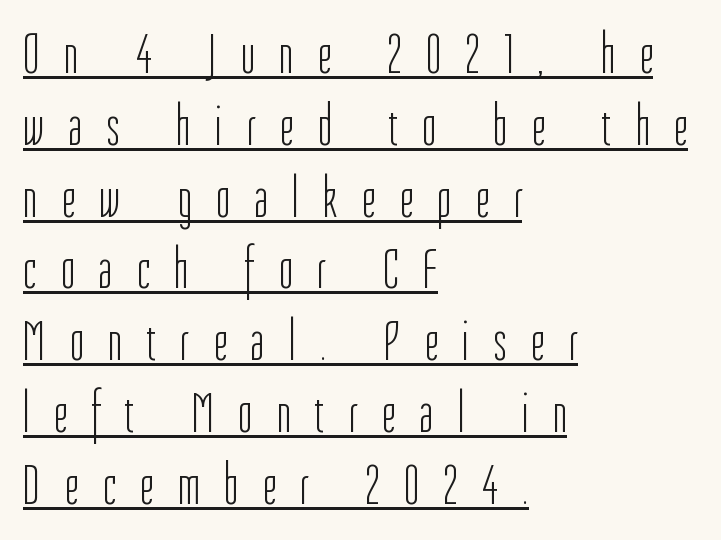
Spacing verdict: proportional, widths tailored to each character. Is the stroke heavy? The answer is a plain regular-or-lighter. Ascenders rise straight up at ninety degrees. The rendering shows plain stroke endings on the letterforms — a sans-serif design. The setting favours the left margin, as ordinary paragraphs usually do. What decoration does the sample have? An underline.
